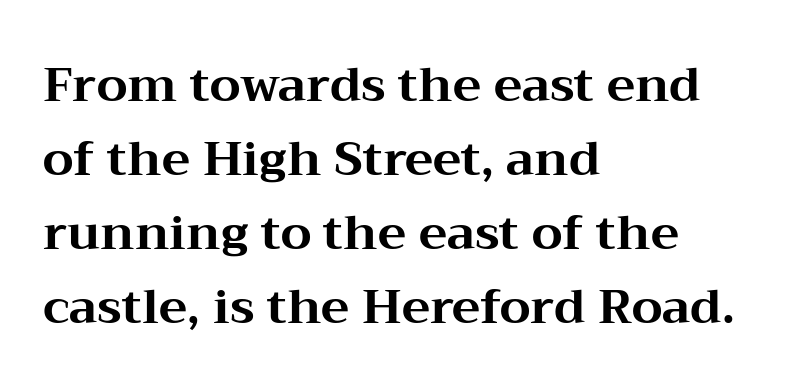
The image shows 48 px bold, wide serif type, upright; set left-aligned, normal line spacing (1.54x), normal letter spacing, not underlined; medium stroke contrast and a medium x-height.
